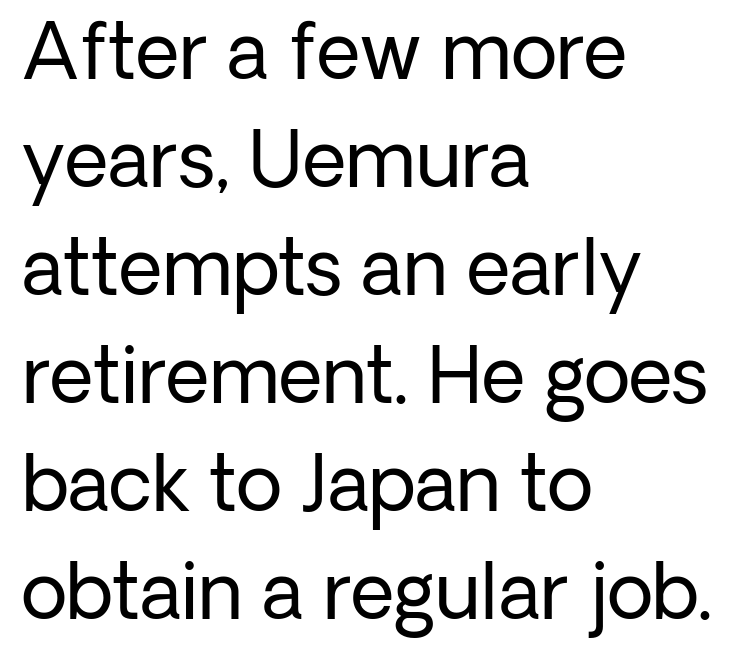
The image shows 76 px regular-weight sans-serif type, upright; set left-aligned, normal line spacing (1.42x), normal letter spacing, not underlined; low stroke contrast and a medium x-height.
